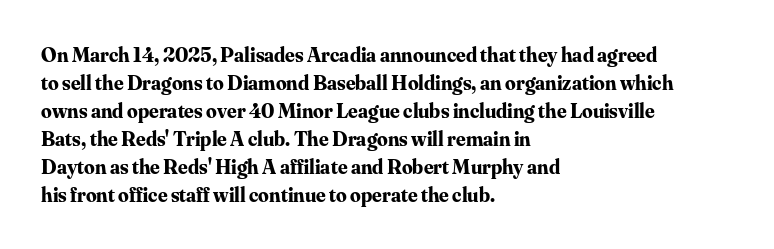
{"italic": "no", "bold": "yes", "underline": "no", "align": "left", "line_spacing": "normal", "line_spacing_ratio": 1.33, "letter_spacing": "normal", "letter_spacing_em": 0.0, "glyph_px": 21}
